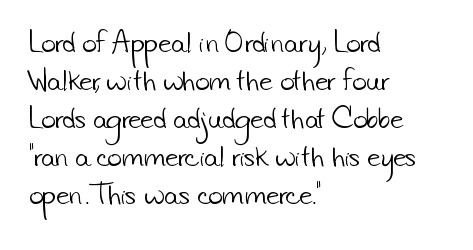
{"bold": "no", "underline": "no", "align": "left", "line_spacing": "normal", "line_spacing_ratio": 1.52, "letter_spacing": "normal", "letter_spacing_em": 0.0, "glyph_px": 25}
